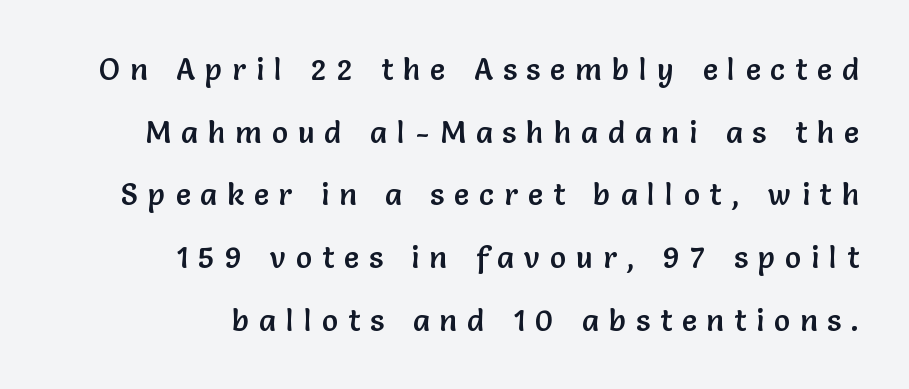
Q: Is the text italic (slanted)? A: No, it is upright.
Q: Is the typeface a serif or a sans-serif typeface? A: Sans-serif.
Q: Is the text underlined? A: No.
Q: How is the paragraph aligned? A: Right-aligned.
Q: Is the spacing between letters normal or unusually wide? A: Unusually wide.
Q: Is the spacing between lines tight, normal or loose? A: Loose.
Q: Width (condensed, normal, or wide)? A: Normal.
Q: Stroke contrast? A: Low.
Q: x-height? A: Medium.
Q: Monospaced? A: No.
